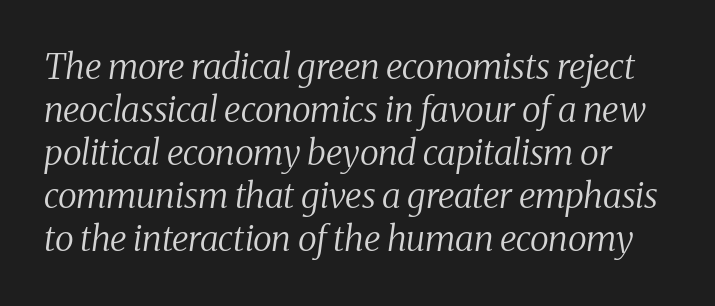
Q: Is the text bold? A: No.
Q: Is the text italic (slanted)? A: Yes, it leans right by about 8 degrees.
Q: Is the typeface a serif or a sans-serif typeface? A: Serif.
Q: Is the text underlined? A: No.
Q: Is the spacing between letters normal or unusually wide? A: Normal.
Q: Width (condensed, normal, or wide)? A: Normal.
Q: Stroke contrast? A: Medium.
Q: x-height? A: Medium.
Q: Monospaced? A: No.
